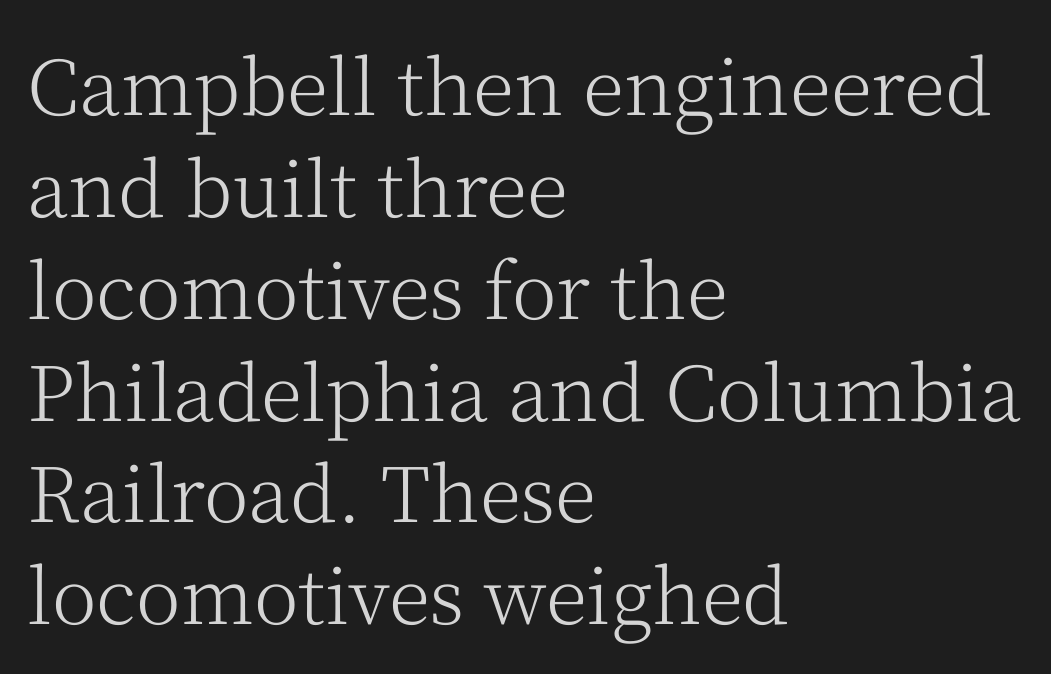
The characters display serif detailing at their extremities. Quick note: interline space is typical. Glyph-to-glyph distance matches everyday printed text. Compared with a typical body face, this is equally light or lighter still. The rag falls on the right side of this text block. Note the varied advance widths — an 'i' is clearly narrower than an 'm'.
